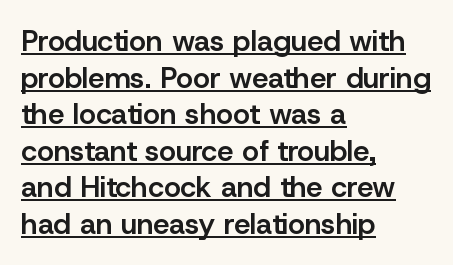
The image shows 29 px semibold sans-serif type, upright; set left-aligned, normal line spacing (1.26x), normal letter spacing, underlined; low stroke contrast and a medium x-height.
